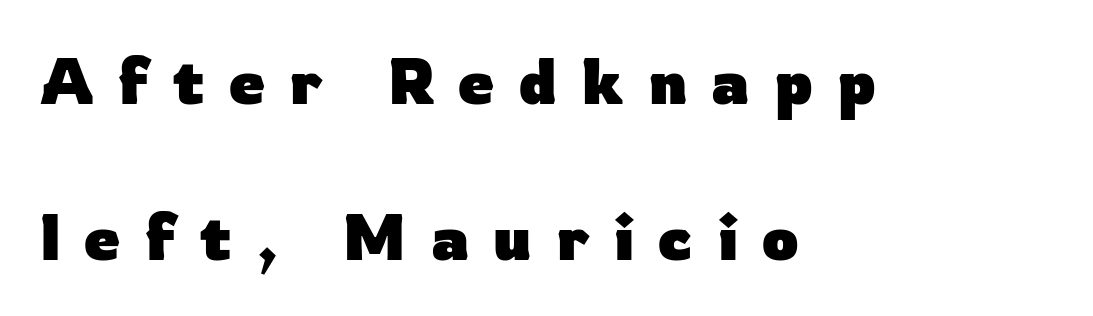
{"serif": "no", "italic": "no", "bold": "yes", "weight": "heavy", "width": "normal", "stroke_contrast": "low", "x_height": "medium", "monospaced": "no", "underline": "no", "align": "left", "line_spacing": "loose", "line_spacing_ratio": 2.43, "letter_spacing": "wide", "letter_spacing_em": 0.38, "glyph_px": 64}
